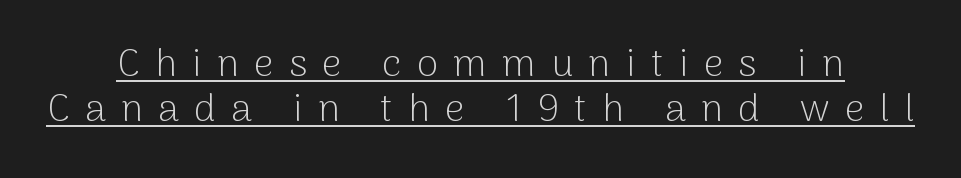
This sample carries an underscore along the baseline area. The rendering uses natural spacing where letterforms have individual widths. Letterform terminals end flat and unadorned throughout the passage. The face looks like a standard text weight, possibly lighter.
